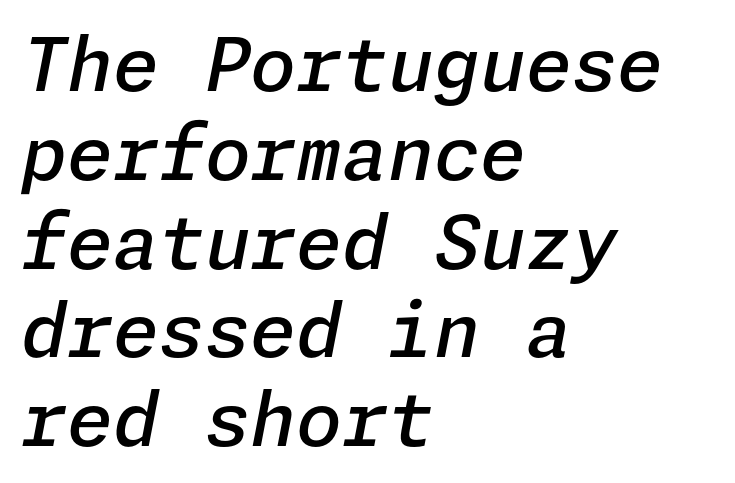
When letters slant like this, we call the style italic. The face used here is rendered with its standard letterfit. Weight check: semibold — heavier than regular, not quite bold. Is the block centered? No — it sits flush against the left margin. Has an underline been added? It has not.
